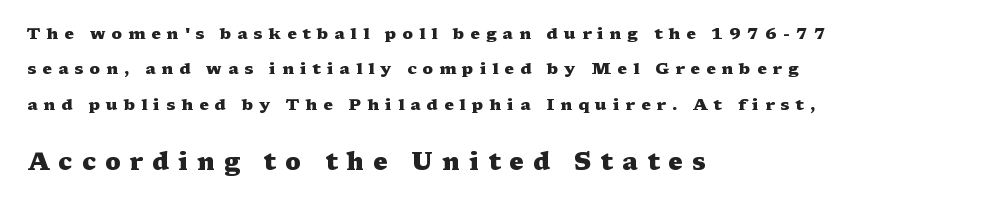
Q: Is the text bold? A: Yes.
Q: Is the text italic (slanted)? A: No, it is upright.
Q: Is the text underlined? A: No.
Q: How is the paragraph aligned? A: Left-aligned.
Q: Is the spacing between letters normal or unusually wide? A: Unusually wide.
Q: Is the spacing between lines tight, normal or loose? A: Loose.
Q: Which block of text is set in a larger size, the first (top) or the second (bottom)? A: The second (bottom) one.
